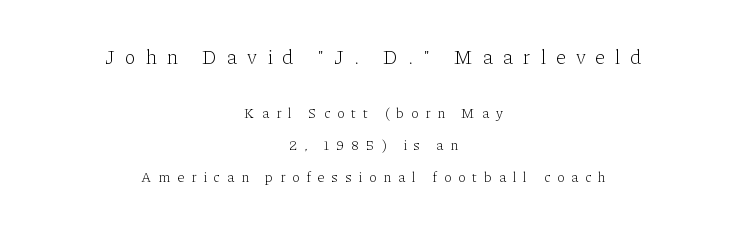
The image shows 20 px text type, upright; set centered, loose line spacing (2.27x), unusually wide letter spacing (+0.49 em), not underlined; the first (top) block is 1.43x larger.
